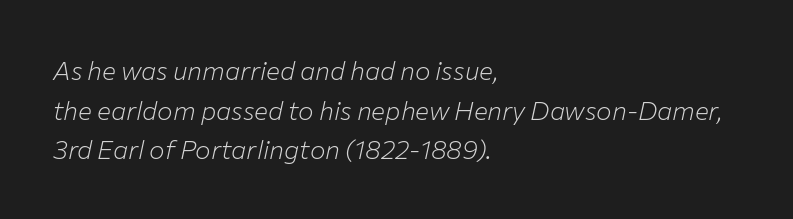
{"italic": "yes", "lean": "right", "slant_degrees": 12, "bold": "no", "underline": "no", "align": "left", "line_spacing": "normal", "line_spacing_ratio": 1.52, "letter_spacing": "normal", "letter_spacing_em": 0.0, "glyph_px": 26}
